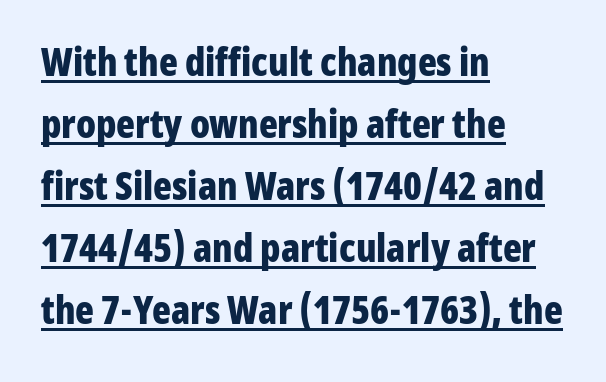
Alignment: flush left. Characters follow at the spacing the type designer built in. If you drew a line through each stem, it would be perfectly vertical. Serifs: no, the terminals of the letterforms are clean. Somebody hit Ctrl+U on this one — the words are underlined. Looks like regular typesetting: each glyph gets only the width it needs.
